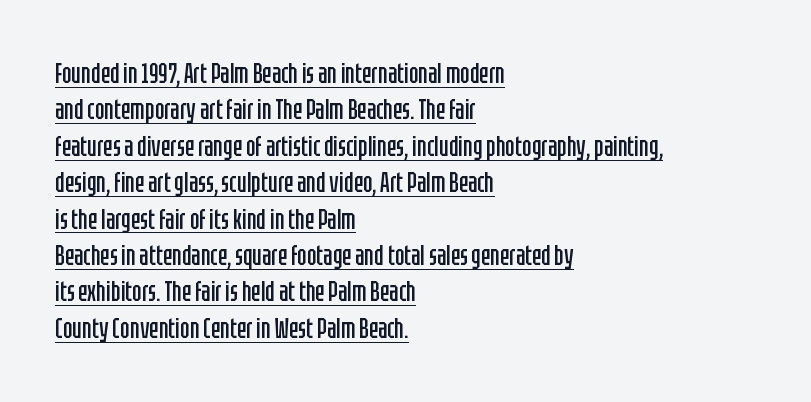
The image shows 28 px regular-weight, condensed sans-serif type, upright; set left-aligned, normal line spacing (1.3x), normal letter spacing, underlined; low stroke contrast and a large x-height.
